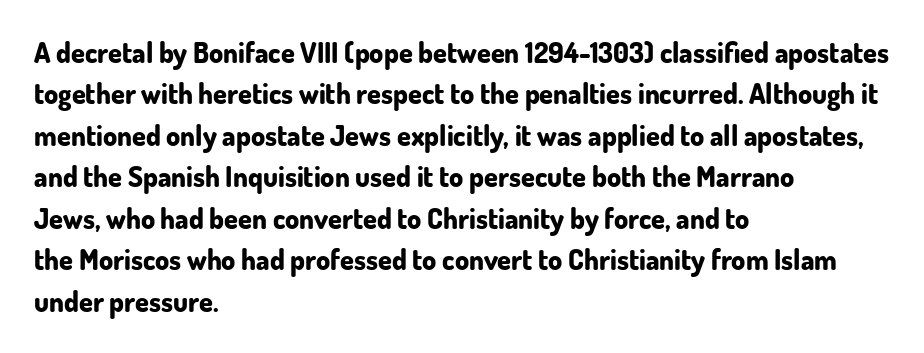
Q: Is the text bold? A: Yes.
Q: Is the text italic (slanted)? A: No, it is upright.
Q: Is the typeface a serif or a sans-serif typeface? A: Sans-serif.
Q: Is the text underlined? A: No.
Q: How is the paragraph aligned? A: Left-aligned.
Q: Is the spacing between letters normal or unusually wide? A: Normal.
Q: Is the spacing between lines tight, normal or loose? A: Normal.
Q: Width (condensed, normal, or wide)? A: Normal.
Q: Stroke contrast? A: Low.
Q: x-height? A: Small.
Q: Monospaced? A: No.
